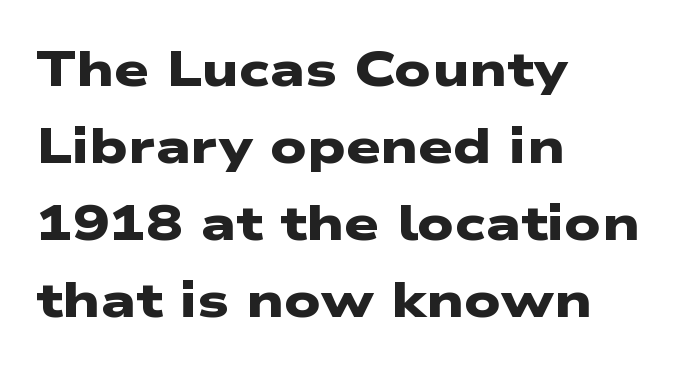
You could call the tracking neutral — neither tight nor loose. In CSS terms this would be text-align: left. The rendering uses a bold face; every stroke is thick and dark. The words here are not underlined. Leading matches the norm, producing a regular column.
